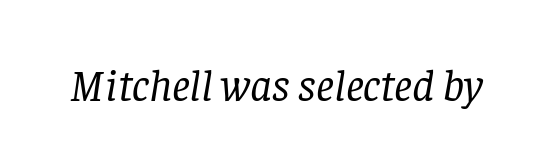
The image shows 45 px regular-weight serif type, italic (leaning right); set normal letter spacing, not underlined; low stroke contrast and a large x-height.
